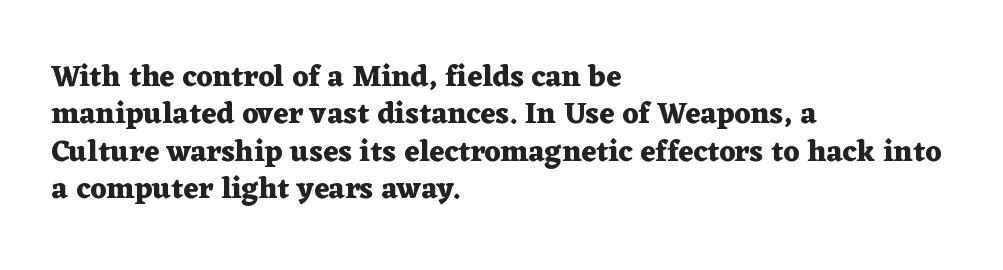
Q: Is the text bold? A: Yes.
Q: Is the text italic (slanted)? A: No, it is upright.
Q: Is the typeface a serif or a sans-serif typeface? A: Serif.
Q: Is the text underlined? A: No.
Q: How is the paragraph aligned? A: Left-aligned.
Q: Is the spacing between letters normal or unusually wide? A: Normal.
Q: Is the spacing between lines tight, normal or loose? A: Normal.
Q: Width (condensed, normal, or wide)? A: Wide.
Q: Stroke contrast? A: Medium.
Q: x-height? A: Medium.
Q: Monospaced? A: No.
